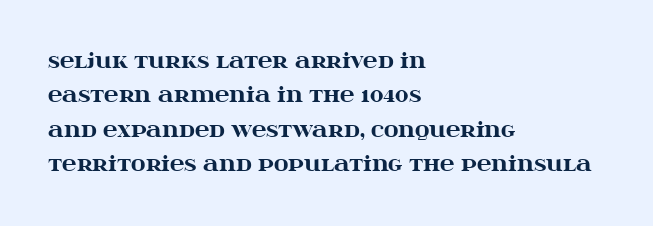
Q: Is the text bold? A: Yes.
Q: Is the text italic (slanted)? A: No, it is upright.
Q: Is the text underlined? A: No.
Q: How is the paragraph aligned? A: Left-aligned.
Q: Is the spacing between letters normal or unusually wide? A: Normal.
